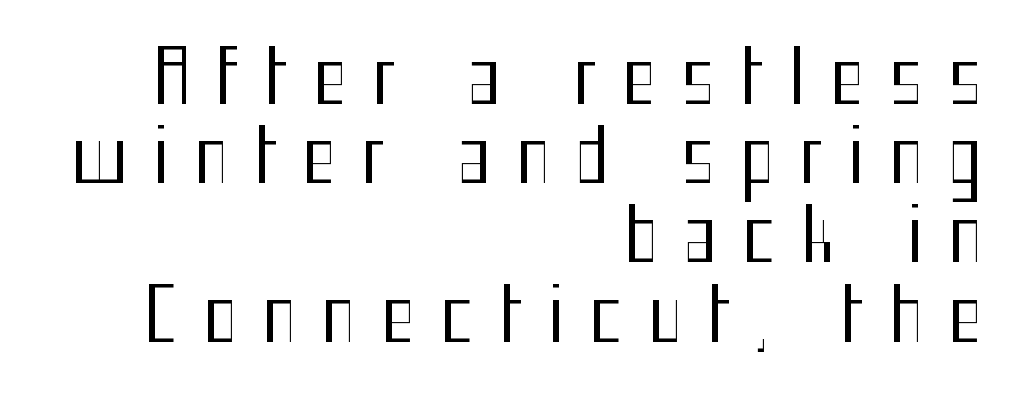
To sum up the face: it is a sans, with no serifs. The weight tops out at a normal text grade. Compared with typical body copy, the letter spacing here is much looser. What's the leading like? Squeezed, with rows nearly overlapping. A roman cut, with each character standing at attention. The words here are not underlined.
